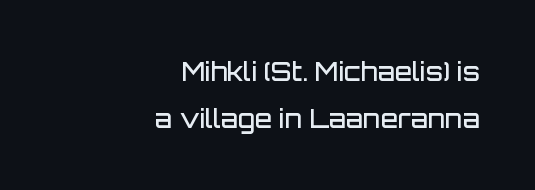
This rendering leaves character spacing at its baseline value. Each glyph is drawn with semibold strokes, heavier than normal yet not fully bold. The space directly below the letters is spotless. The letters stand straight up with perfectly vertical stems.
